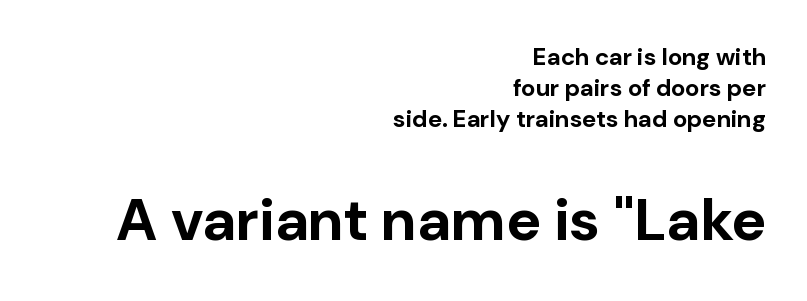
{"serif": "no", "italic": "no", "bold": "yes", "weight": "bold", "width": "normal", "stroke_contrast": "low", "x_height": "medium", "monospaced": "no", "underline": "no", "align": "right", "line_spacing": "normal", "line_spacing_ratio": 1.29, "letter_spacing": "normal", "letter_spacing_em": 0.0, "larger_block": "second", "size_ratio": 2.46, "glyph_px": 59}
